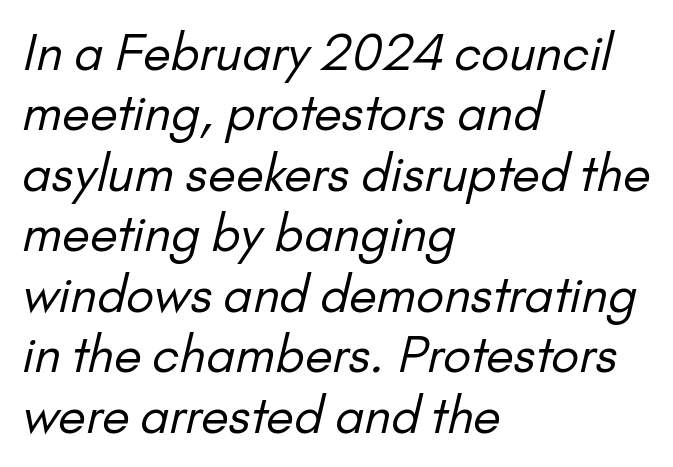
Q: Is the text bold? A: No.
Q: Is the typeface a serif or a sans-serif typeface? A: Sans-serif.
Q: Is the text underlined? A: No.
Q: How is the paragraph aligned? A: Left-aligned.
Q: Is the spacing between letters normal or unusually wide? A: Normal.
Q: Width (condensed, normal, or wide)? A: Normal.
Q: Stroke contrast? A: Low.
Q: x-height? A: Small.
Q: Monospaced? A: No.
